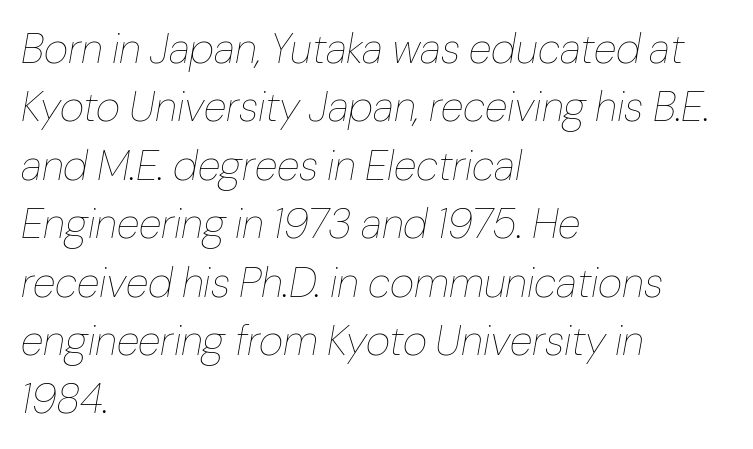
{"italic": "yes", "lean": "right", "slant_degrees": 10, "bold": "no", "weight": "thin", "width": "normal", "stroke_contrast": "low", "x_height": "medium", "monospaced": "no", "underline": "no", "align": "left", "line_spacing": "normal", "line_spacing_ratio": 1.39, "letter_spacing": "normal", "letter_spacing_em": 0.0, "glyph_px": 42}
